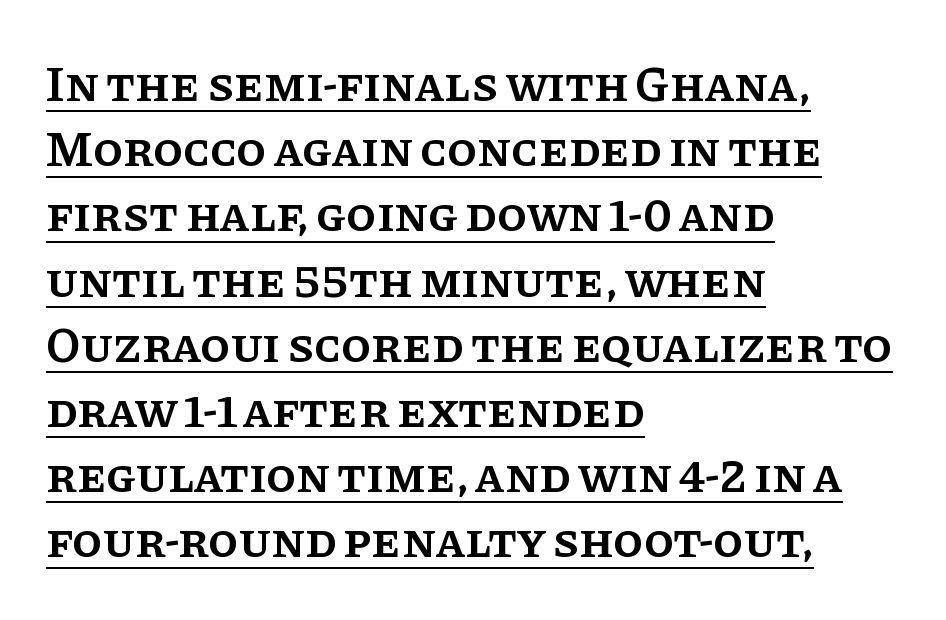
The image shows 49 px semibold serif type, upright; set left-aligned, normal line spacing (1.33x), normal letter spacing, underlined; low stroke contrast and a large x-height.
